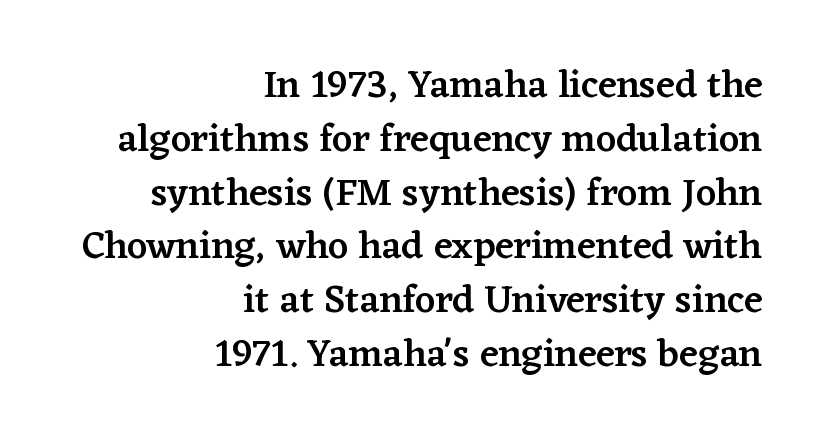
Yep, those are serifs on the letters. Short note: letters normally spaced. Descenders hang freely into open space. Emphasis by weight is partial: semibold. The line-height multiplier appears to be the usual default.
